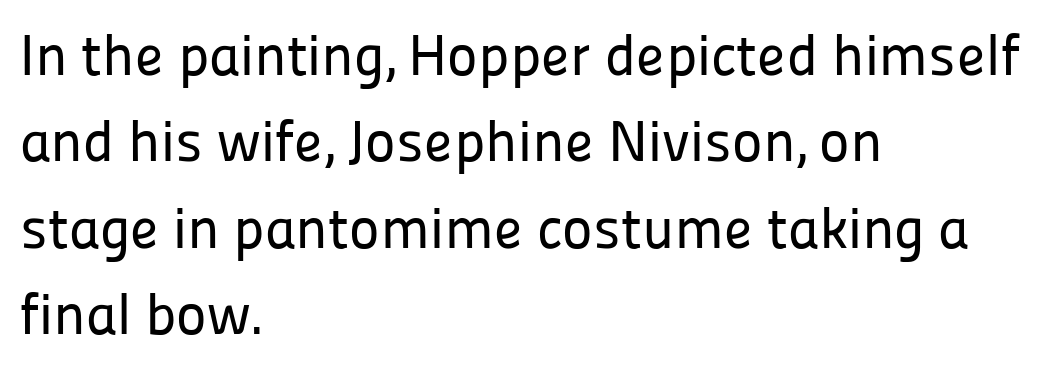
The image shows 58 px sans-serif type, upright; set left-aligned, normal line spacing (1.49x), normal letter spacing, not underlined; low stroke contrast and a medium x-height.
